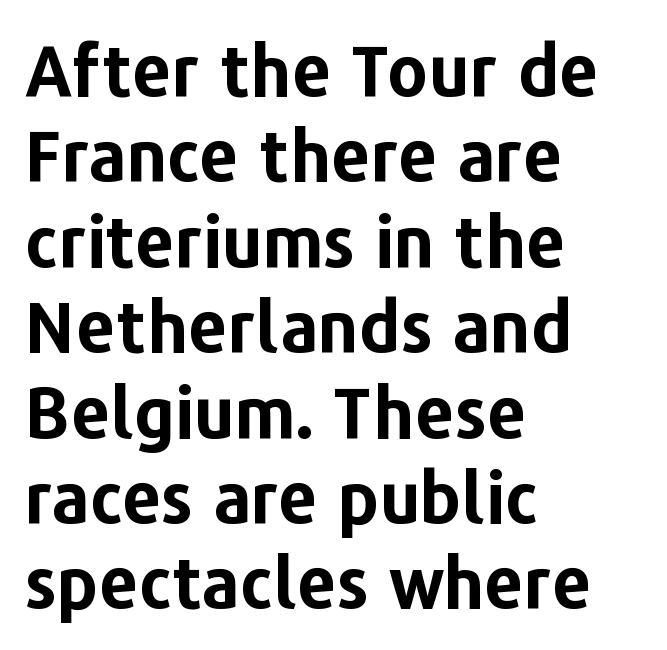
The gaps between neighbouring characters are ordinary and unremarkable. A roman cut, with each character standing at attention. Beneath every word, the page is bare. This rendering uses left alignment, leaving the right contour irregular. Each glyph is drawn with heavy, bold strokes.
